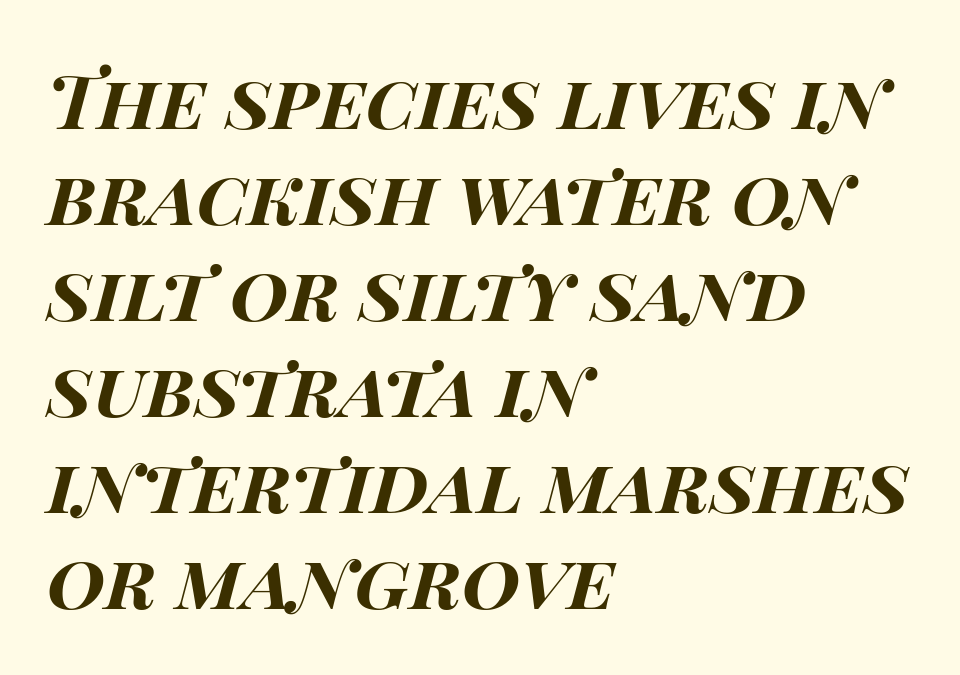
Q: Is the text bold? A: Yes.
Q: Is the text italic (slanted)? A: Yes, it leans right by about 14 degrees.
Q: Is the text underlined? A: No.
Q: How is the paragraph aligned? A: Left-aligned.
Q: Is the spacing between letters normal or unusually wide? A: Normal.
Q: Is the spacing between lines tight, normal or loose? A: Normal.
Q: Width (condensed, normal, or wide)? A: Wide.
Q: Stroke contrast? A: High.
Q: x-height? A: Large.
Q: Monospaced? A: No.
